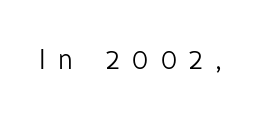
The image shows 29 px light sans-serif type, upright; set unusually wide letter spacing (+0.44 em), not underlined; low stroke contrast and a medium x-height.
